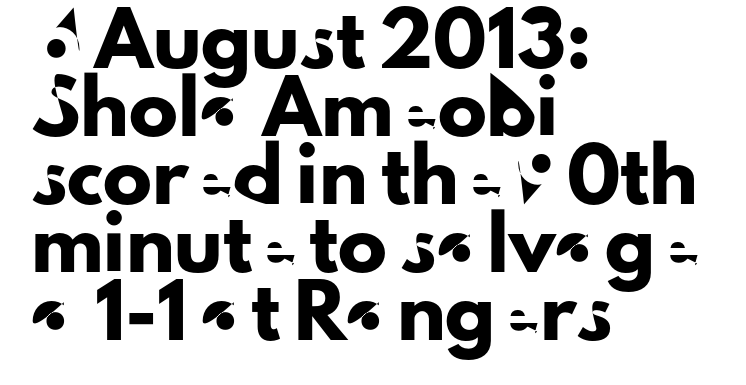
Q: Is the text italic (slanted)? A: No, it is upright.
Q: Is the typeface a serif or a sans-serif typeface? A: Sans-serif.
Q: Is the text underlined? A: No.
Q: How is the paragraph aligned? A: Left-aligned.
Q: Is the spacing between letters normal or unusually wide? A: Normal.
Q: Is the spacing between lines tight, normal or loose? A: Normal.
Q: Width (condensed, normal, or wide)? A: Normal.
Q: Stroke contrast? A: Low.
Q: x-height? A: Small.
Q: Monospaced? A: No.
